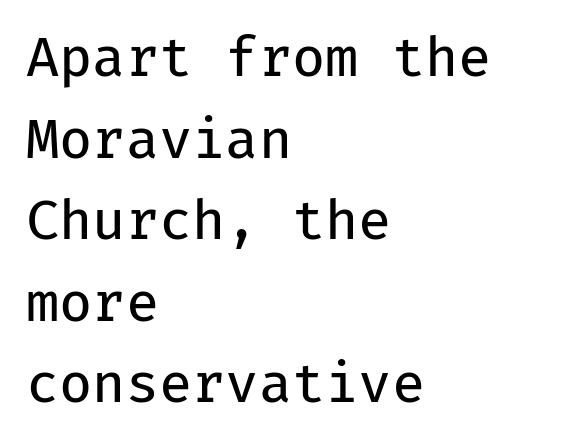
{"serif": "no", "italic": "no", "bold": "no", "weight": "regular", "width": "normal", "stroke_contrast": "low", "x_height": "medium", "monospaced": "yes", "underline": "no", "align": "left", "line_spacing": "normal", "line_spacing_ratio": 1.51, "letter_spacing": "normal", "letter_spacing_em": 0.0, "glyph_px": 54}
